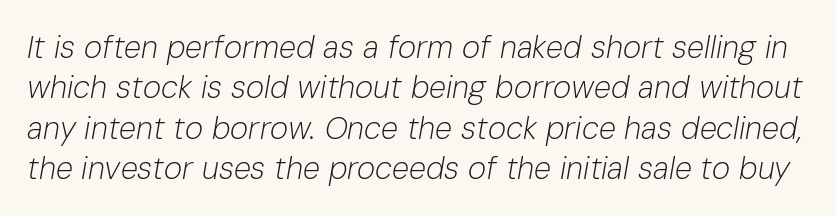
Think of a printed novel: that variable character pitch is what you see here. Stroke thickness stays within the range of a standard reading face or lighter. Evenly set lines give the paragraph a standard silhouette. Emphasis-style slanted type is in use. Check the space under the baseline: it is left empty. Honestly, the letter spacing is just normal — you wouldn't notice it.
